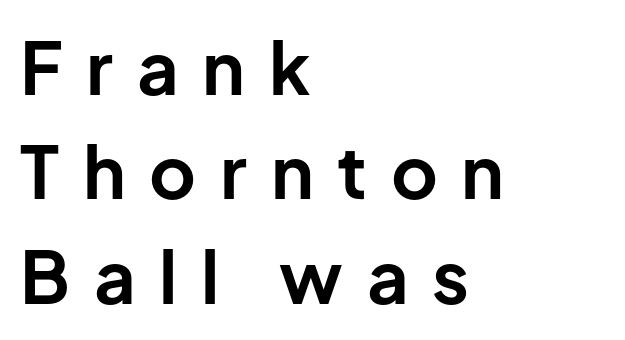
The image shows 72 px bold sans-serif type, upright; set left-aligned, normal line spacing (1.45x), unusually wide letter spacing (+0.33 em), not underlined; low stroke contrast and a medium x-height.
